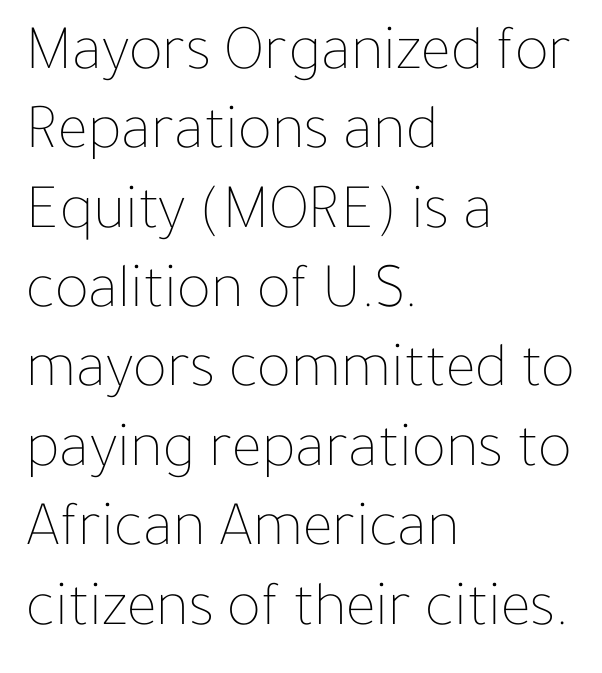
{"italic": "no", "bold": "no", "weight": "thin", "width": "normal", "stroke_contrast": "low", "x_height": "medium", "monospaced": "no", "underline": "no", "align": "left", "line_spacing_ratio": 1.24, "letter_spacing": "normal", "letter_spacing_em": 0.0, "glyph_px": 64}
